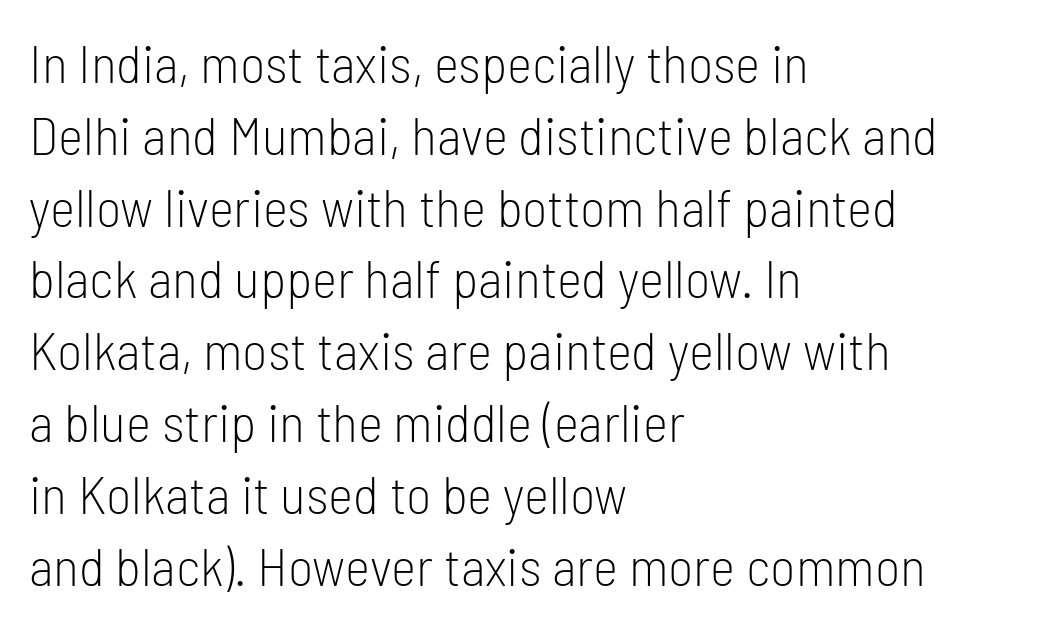
{"serif": "no", "italic": "no", "bold": "no", "weight": "light", "width": "condensed", "stroke_contrast": "low", "x_height": "medium", "monospaced": "no", "underline": "no", "align": "left", "line_spacing": "normal", "line_spacing_ratio": 1.33, "letter_spacing": "normal", "letter_spacing_em": 0.0, "glyph_px": 54}
